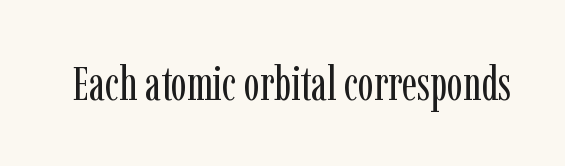
The image shows 48 px regular-weight, condensed serif type, upright; set normal letter spacing, not underlined; low stroke contrast and a medium x-height.
